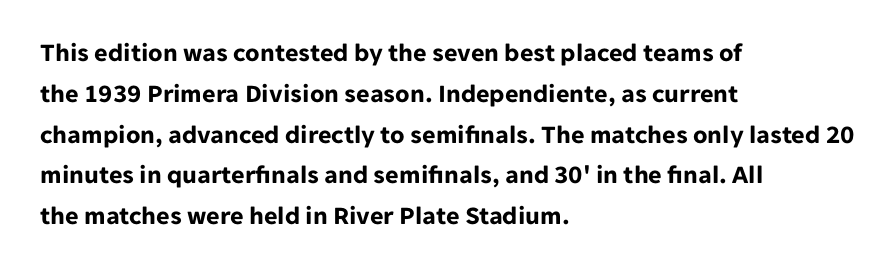
A dark, heavy texture on the line: the type is bold. Characters follow at the spacing the type designer built in. The designer left line spacing at the default. Unmarked baselines from the first word to the last. Posture: vertical.
